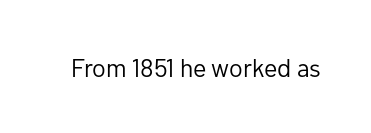
The image shows 25 px text type, upright; set normal letter spacing, not underlined.
